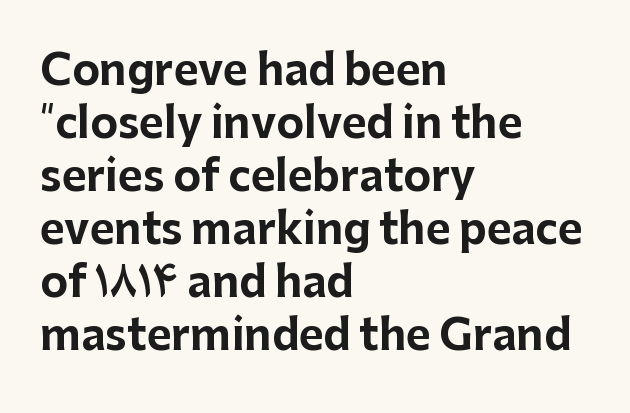
The image shows 42 px bold sans-serif type, upright; set left-aligned, normal line spacing (1.26x), normal letter spacing, not underlined; low stroke contrast and a medium x-height.
